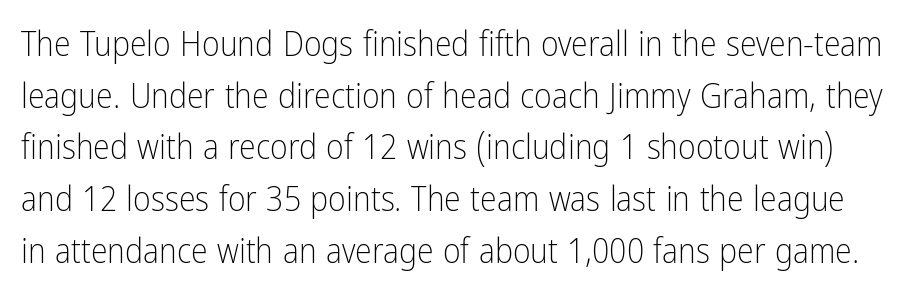
Q: Is the text bold? A: No.
Q: Is the text italic (slanted)? A: No, it is upright.
Q: Is the typeface a serif or a sans-serif typeface? A: Sans-serif.
Q: Is the text underlined? A: No.
Q: Is the spacing between letters normal or unusually wide? A: Normal.
Q: Is the spacing between lines tight, normal or loose? A: Normal.
Q: Width (condensed, normal, or wide)? A: Condensed.
Q: Stroke contrast? A: Low.
Q: x-height? A: Medium.
Q: Monospaced? A: No.
